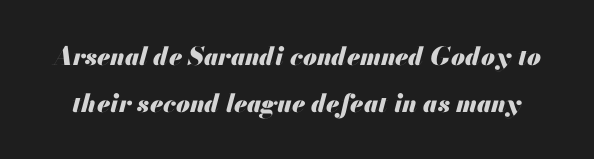
The image shows 25 px bold type, italic (leaning right); set loose line spacing (1.9x), normal letter spacing, not underlined.
